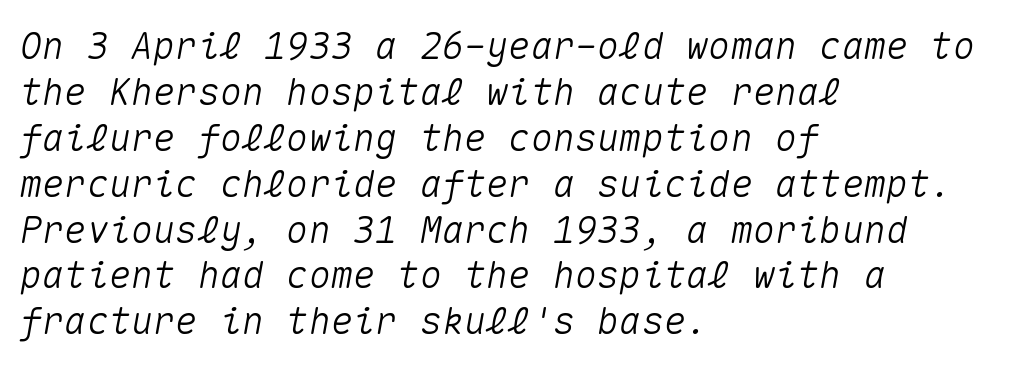
Bare-footed words on every line. Glyph-to-glyph distance matches everyday printed text. The text carries the slant typical of an italic or oblique font. Line starts are locked; line ends wander. The face used here is monospaced, like something from a code editor.
